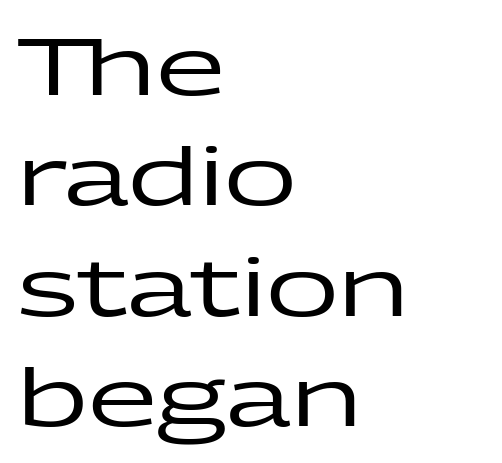
The image shows 80 px wide sans-serif type, upright; set left-aligned, normal line spacing (1.38x), normal letter spacing, not underlined; low stroke contrast and a medium x-height.
